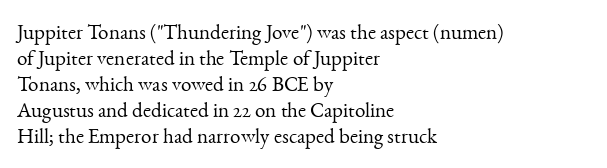
Q: Is the text bold? A: No.
Q: Is the text italic (slanted)? A: No, it is upright.
Q: Is the text underlined? A: No.
Q: How is the paragraph aligned? A: Left-aligned.
Q: Is the spacing between letters normal or unusually wide? A: Normal.
